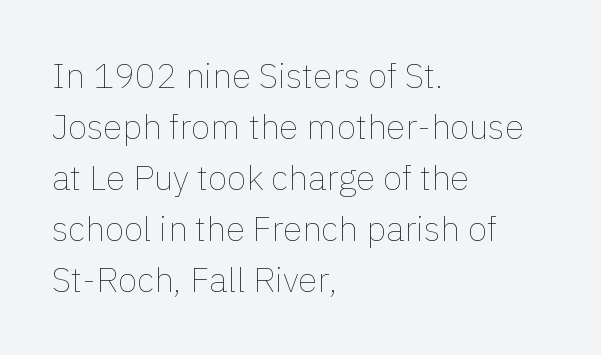
Q: Is the text bold? A: No.
Q: Is the text italic (slanted)? A: No, it is upright.
Q: Is the text underlined? A: No.
Q: How is the paragraph aligned? A: Left-aligned.
Q: Is the spacing between letters normal or unusually wide? A: Normal.
Q: Is the spacing between lines tight, normal or loose? A: Normal.
Q: Width (condensed, normal, or wide)? A: Normal.
Q: x-height? A: Medium.
Q: Monospaced? A: No.
